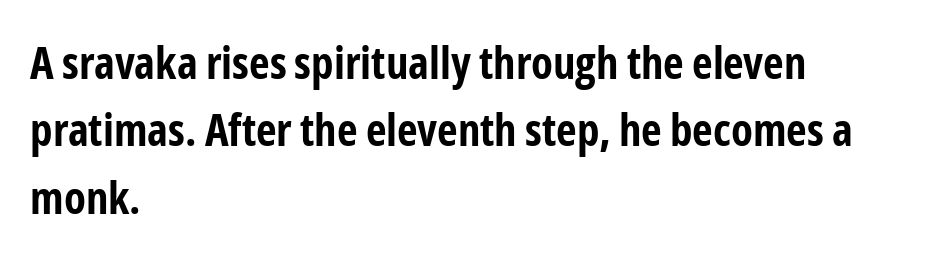
{"serif": "no", "italic": "no", "bold": "yes", "weight": "bold", "width": "condensed", "stroke_contrast": "low", "x_height": "medium", "monospaced": "no", "underline": "no", "align": "left", "line_spacing": "normal", "line_spacing_ratio": 1.5, "letter_spacing": "normal", "letter_spacing_em": 0.0, "glyph_px": 45}
